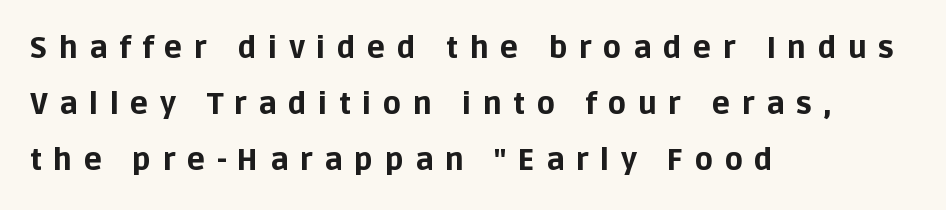
{"serif": "no", "italic": "no", "bold": "yes", "weight": "bold", "width": "normal", "stroke_contrast": "low", "x_height": "large", "monospaced": "no", "underline": "no", "align": "left", "line_spacing_ratio": 1.87, "letter_spacing": "wide", "letter_spacing_em": 0.38, "glyph_px": 30}
